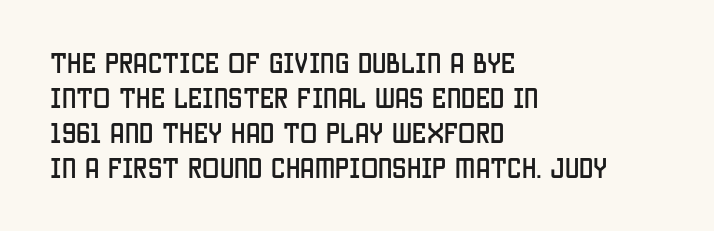
Left-aligned paragraph, ragged on the right. This sample uses an upright cut, with every glyph sitting square on the baseline. Only glyphs here, with clear space below each row. In terms of letterspacing, this is plain default setting. The line-height multiplier appears to be the usual default.
